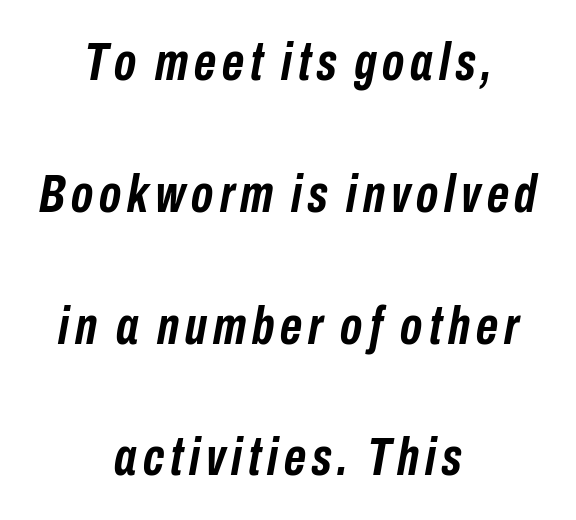
The image shows 54 px semibold, condensed type, italic (leaning right); set centered, loose line spacing (2.44x), not underlined; low stroke contrast and a medium x-height.
